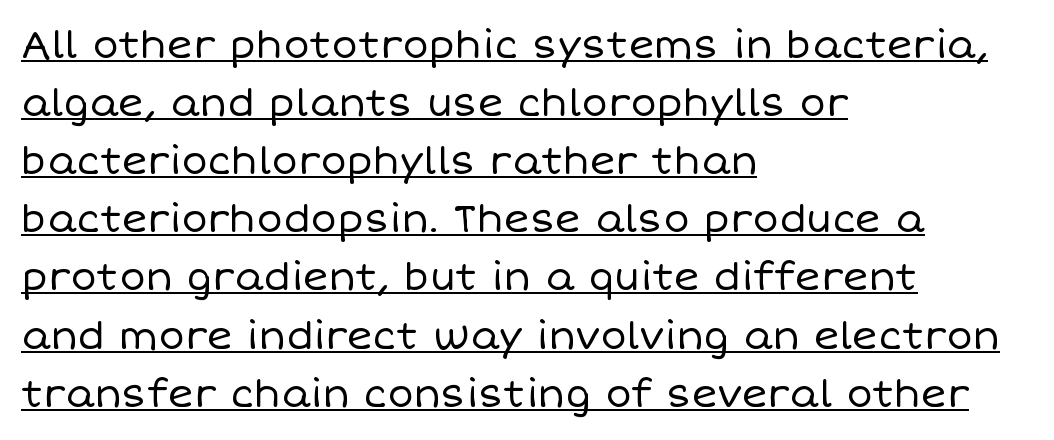
Q: Is the text bold? A: No.
Q: Is the text italic (slanted)? A: No, it is upright.
Q: Is the text underlined? A: Yes.
Q: How is the paragraph aligned? A: Left-aligned.
Q: Is the spacing between letters normal or unusually wide? A: Normal.
Q: Is the spacing between lines tight, normal or loose? A: Normal.
Q: Width (condensed, normal, or wide)? A: Normal.
Q: Stroke contrast? A: Low.
Q: x-height? A: Large.
Q: Monospaced? A: No.
